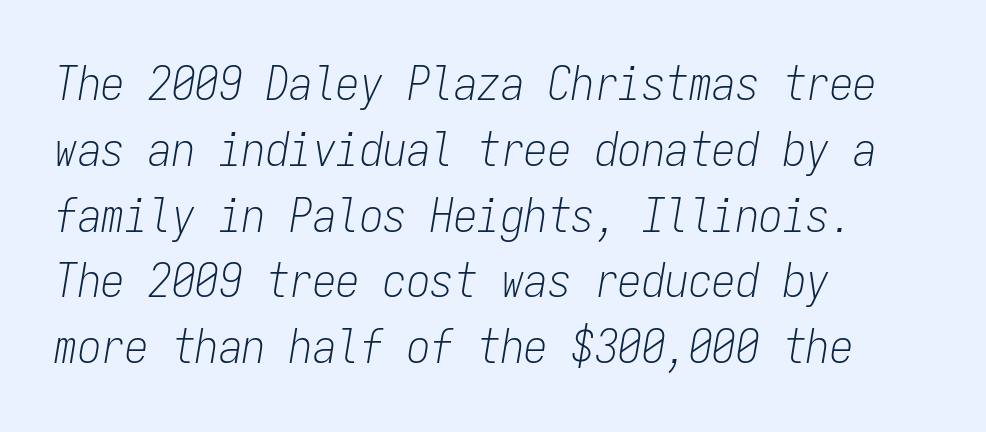
{"italic": "yes", "lean": "right", "slant_degrees": 9, "bold": "no", "weight": "light", "width": "condensed", "stroke_contrast": "low", "x_height": "medium", "monospaced": "yes", "underline": "no", "align": "left", "line_spacing": "normal", "line_spacing_ratio": 1.4, "letter_spacing": "normal", "letter_spacing_em": 0.0, "glyph_px": 47}
